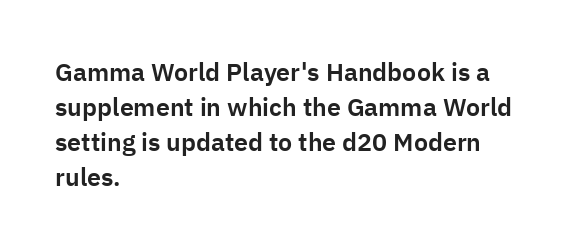
The image shows 25 px text type, upright; set left-aligned, normal line spacing (1.4x), normal letter spacing, not underlined.
